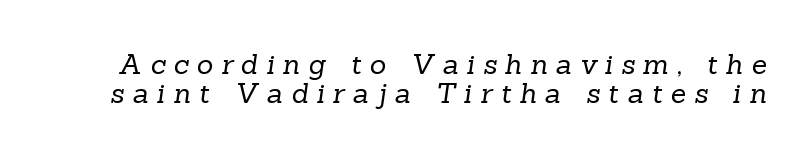
The image shows 28 px regular-weight serif type; set tight line spacing (1.05x), unusually wide letter spacing (+0.29 em), not underlined; low stroke contrast and a medium x-height.
